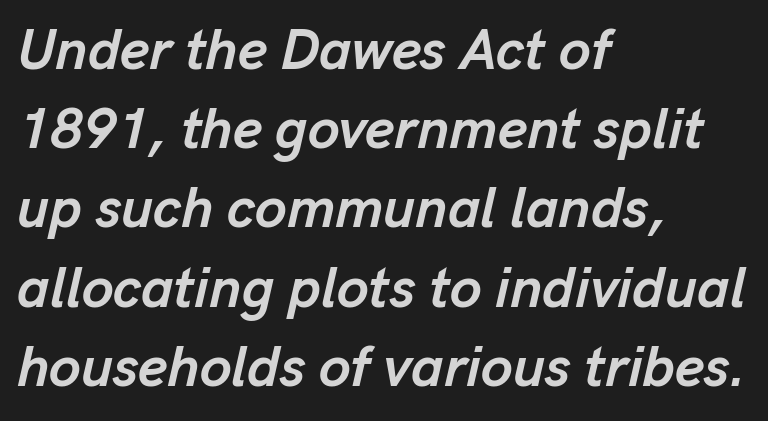
{"italic": "yes", "lean": "right", "slant_degrees": 13, "bold": "yes", "weight": "semibold", "width": "normal", "stroke_contrast": "low", "x_height": "medium", "monospaced": "no", "underline": "no", "align": "left", "line_spacing": "normal", "line_spacing_ratio": 1.39, "letter_spacing": "normal", "letter_spacing_em": 0.0, "glyph_px": 57}
